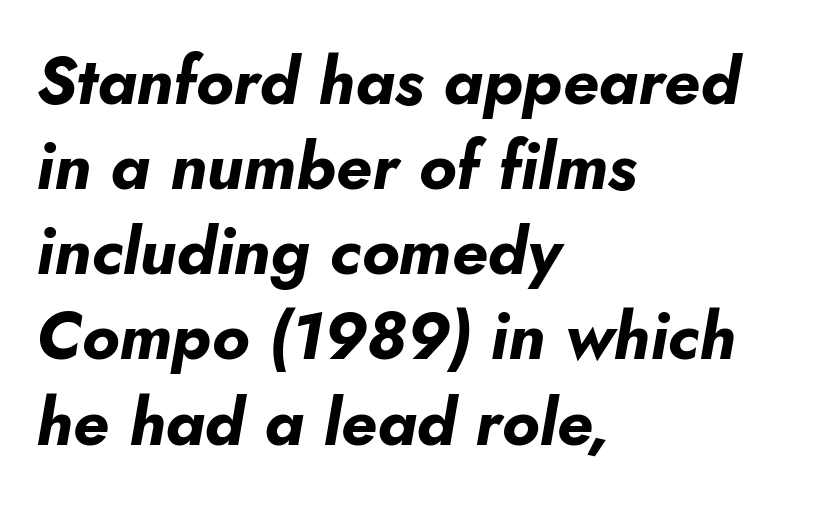
Line starts are locked; line ends wander. Here the designer chose a conventional face with non-uniform glyph widths. The characters look thick and weighty, a clear bold. Plain, unruled lines of type. Default kerning and tracking; the words read as compact shapes. A typesetter would mark this as italic.
